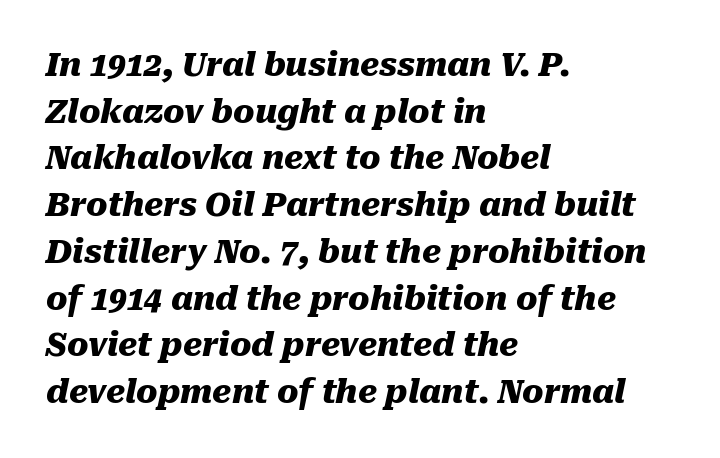
{"italic": "yes", "lean": "right", "slant_degrees": 10, "bold": "yes", "weight": "heavy", "width": "normal", "stroke_contrast": "medium", "x_height": "medium", "monospaced": "no", "underline": "no", "align": "left", "line_spacing": "normal", "line_spacing_ratio": 1.46, "letter_spacing": "normal", "letter_spacing_em": 0.0, "glyph_px": 32}
